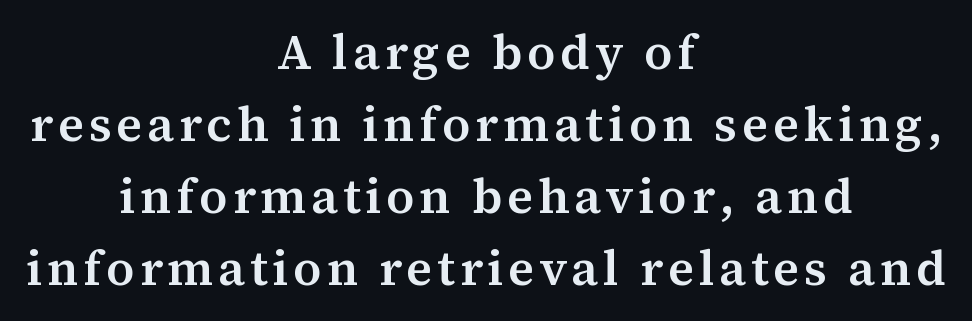
{"serif": "yes", "italic": "no", "bold": "semi", "weight": "semibold", "width": "normal", "stroke_contrast": "medium", "x_height": "medium", "monospaced": "no", "underline": "no", "align": "center", "line_spacing": "normal", "line_spacing_ratio": 1.47, "glyph_px": 49}
